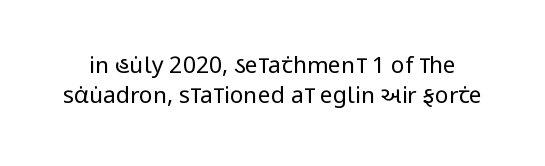
Q: Is the text bold? A: No.
Q: Is the text italic (slanted)? A: No, it is upright.
Q: Is the text underlined? A: No.
Q: Is the spacing between letters normal or unusually wide? A: Normal.
Q: Is the spacing between lines tight, normal or loose? A: Normal.
